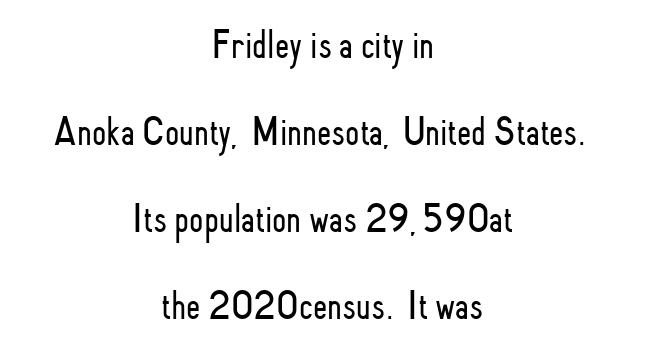
Q: Is the text bold? A: No.
Q: Is the text italic (slanted)? A: No, it is upright.
Q: Is the typeface a serif or a sans-serif typeface? A: Sans-serif.
Q: Is the text underlined? A: No.
Q: How is the paragraph aligned? A: Centered.
Q: Is the spacing between letters normal or unusually wide? A: Normal.
Q: Is the spacing between lines tight, normal or loose? A: Loose.
Q: Width (condensed, normal, or wide)? A: Condensed.
Q: Stroke contrast? A: Low.
Q: x-height? A: Small.
Q: Monospaced? A: No.
